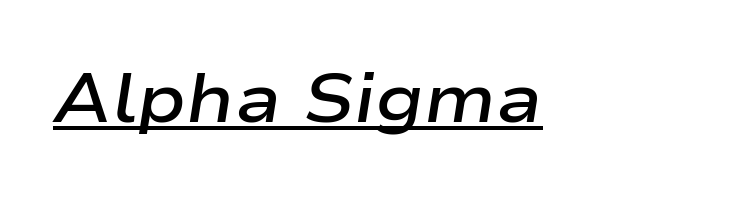
Q: Is the text bold? A: Semi-bold.
Q: Is the text italic (slanted)? A: Yes, it leans right by about 9 degrees.
Q: Is the text underlined? A: Yes.
Q: Is the spacing between letters normal or unusually wide? A: Normal.
Q: Width (condensed, normal, or wide)? A: Wide.
Q: Stroke contrast? A: Low.
Q: x-height? A: Medium.
Q: Monospaced? A: No.
